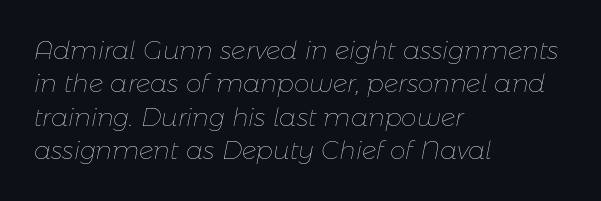
Q: Is the text bold? A: No.
Q: Is the text italic (slanted)? A: Yes, it leans right by about 11 degrees.
Q: Is the text underlined? A: No.
Q: How is the paragraph aligned? A: Left-aligned.
Q: Is the spacing between letters normal or unusually wide? A: Normal.
Q: Is the spacing between lines tight, normal or loose? A: Normal.
